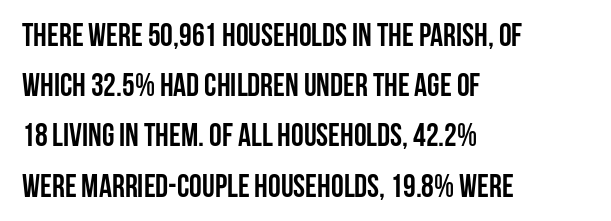
Q: Is the text bold? A: Yes.
Q: Is the text italic (slanted)? A: No, it is upright.
Q: Is the typeface a serif or a sans-serif typeface? A: Sans-serif.
Q: Is the text underlined? A: No.
Q: How is the paragraph aligned? A: Left-aligned.
Q: Is the spacing between letters normal or unusually wide? A: Normal.
Q: Is the spacing between lines tight, normal or loose? A: Normal.
Q: Width (condensed, normal, or wide)? A: Condensed.
Q: Stroke contrast? A: Low.
Q: x-height? A: Large.
Q: Monospaced? A: No.
